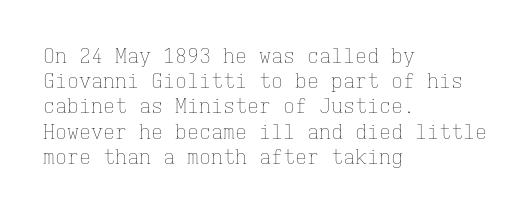
How would I describe the line gaps? Plain and ordinary. Stem width sits at or under what a default text font uses. Posture: straight, roman, zero tilt. Underlining? Definitely not there. How are the letters spaced? Ordinarily, with no added tracking. Alignment: flush left.
